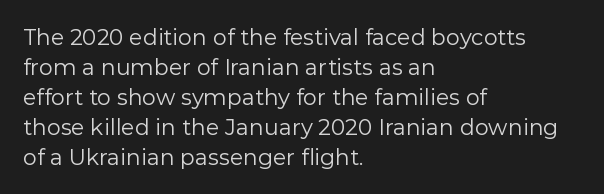
Reading down the column, the eye jumps a familiar distance to each next line. Left-aligned paragraph, ragged on the right. Check under the words: just untouched page. Nope, not italic — everything's standing straight.
